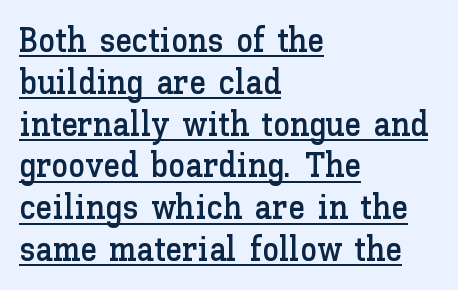
The image shows 34 px text type, upright; set left-aligned, line spacing 1.23x, normal letter spacing, underlined; low stroke contrast and a medium x-height.
